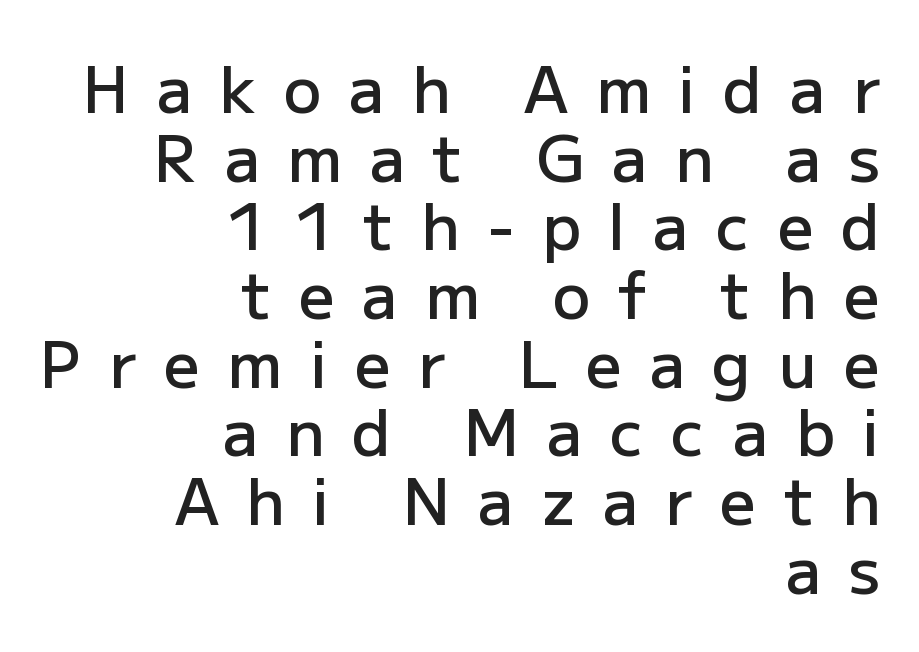
{"serif": "no", "italic": "no", "bold": "semi", "weight": "semibold", "width": "normal", "stroke_contrast": "low", "x_height": "medium", "monospaced": "no", "underline": "no", "align": "right", "line_spacing": "tight", "line_spacing_ratio": 1.09, "letter_spacing": "wide", "letter_spacing_em": 0.44, "glyph_px": 63}
